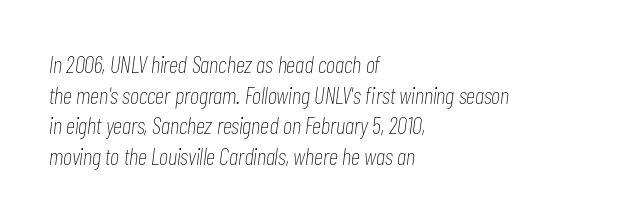
{"italic": "yes", "lean": "right", "slant_degrees": 7, "bold": "no", "underline": "no", "align": "left", "line_spacing": "normal", "line_spacing_ratio": 1.28, "letter_spacing": "normal", "letter_spacing_em": 0.0, "glyph_px": 24}
